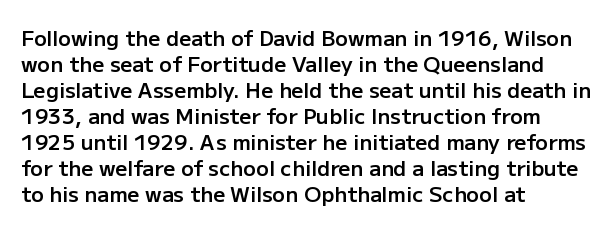
{"italic": "no", "bold": "semi", "underline": "no", "align": "left", "line_spacing_ratio": 1.24, "letter_spacing": "normal", "letter_spacing_em": 0.0, "glyph_px": 21}
